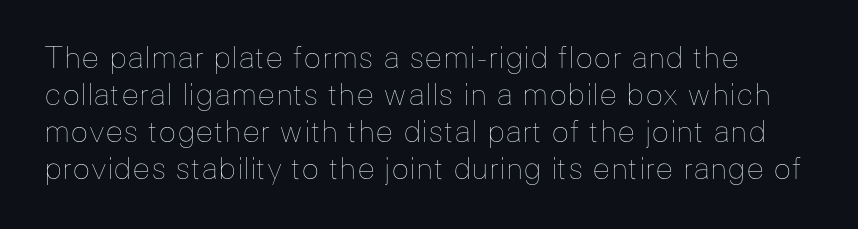
{"italic": "no", "bold": "no", "weight": "thin", "width": "normal", "stroke_contrast": "low", "x_height": "medium", "monospaced": "no", "underline": "no", "line_spacing_ratio": 1.23, "letter_spacing": "normal", "letter_spacing_em": 0.0, "glyph_px": 30}
